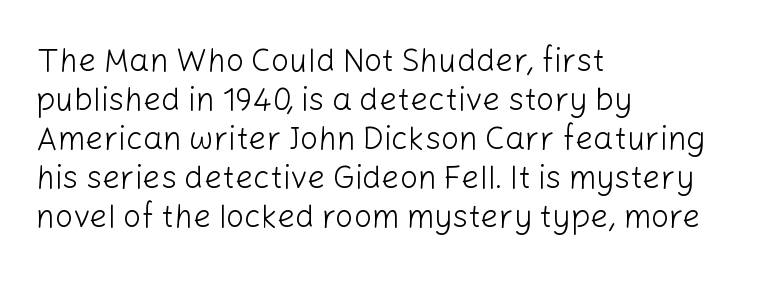
Descenders are the only things crossing below the line. Honestly, the letter spacing is just normal — you wouldn't notice it. The axis of the letterforms is exactly vertical. A light-to-regular cut is what we see here. Proportional: the letters do not fall into vertical columns.
